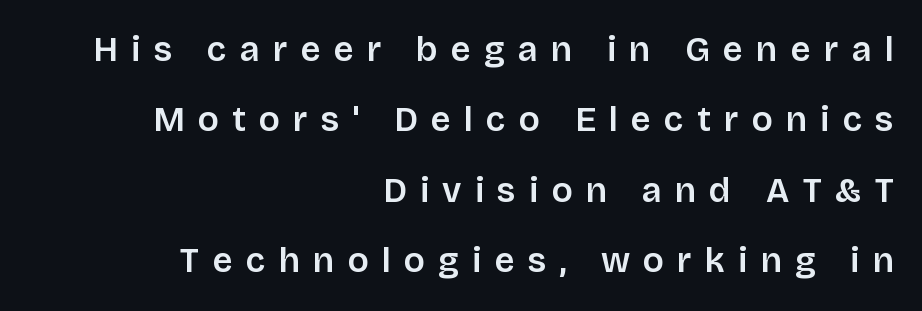
Q: Is the text bold? A: Semi-bold.
Q: Is the text italic (slanted)? A: No, it is upright.
Q: Is the typeface a serif or a sans-serif typeface? A: Sans-serif.
Q: Is the text underlined? A: No.
Q: How is the paragraph aligned? A: Right-aligned.
Q: Is the spacing between letters normal or unusually wide? A: Unusually wide.
Q: Is the spacing between lines tight, normal or loose? A: Loose.
Q: Width (condensed, normal, or wide)? A: Normal.
Q: Stroke contrast? A: Low.
Q: x-height? A: Large.
Q: Monospaced? A: No.
